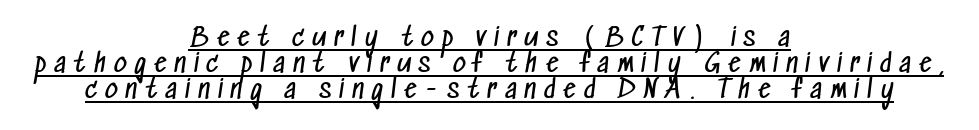
Leftover space on each line is divided equally before and after the words. Very little white space separates one row of letters from the next. Stems and bowls with no extra thickness — not bold. The rendered words wear a rule along their underside.
